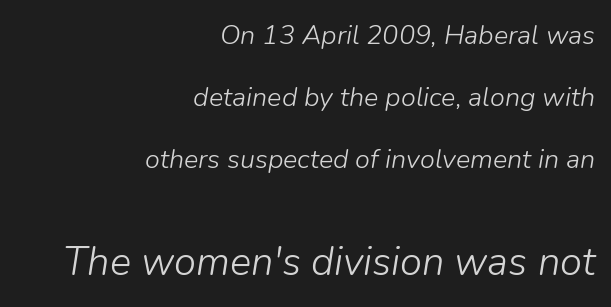
Q: Is the text bold? A: No.
Q: Is the text italic (slanted)? A: Yes, it leans right by about 9 degrees.
Q: Is the text underlined? A: No.
Q: How is the paragraph aligned? A: Right-aligned.
Q: Is the spacing between letters normal or unusually wide? A: Normal.
Q: Is the spacing between lines tight, normal or loose? A: Loose.
Q: Which block of text is set in a larger size, the first (top) or the second (bottom)? A: The second (bottom) one.
Q: Width (condensed, normal, or wide)? A: Normal.
Q: Stroke contrast? A: Low.
Q: x-height? A: Medium.
Q: Monospaced? A: No.
